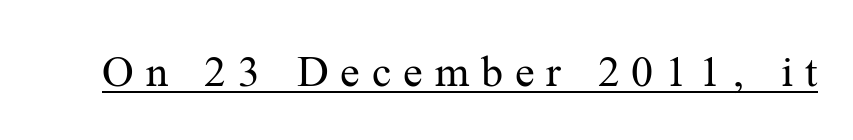
These lines are rendered in a variable-pitch font. The typography opts for an upright posture over an oblique one. This sample carries an underscore along the baseline area. Each word looks stretched out because of the extra space between its letters. The rendering shows small feet on the letterforms — a serif design. The strokes carry an ordinary text weight at most.
